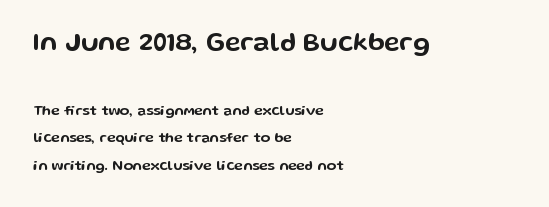
{"italic": "no", "underline": "no", "align": "left", "line_spacing": "loose", "line_spacing_ratio": 1.96, "letter_spacing": "normal", "letter_spacing_em": 0.0, "larger_block": "first", "size_ratio": 1.86, "glyph_px": 26}
